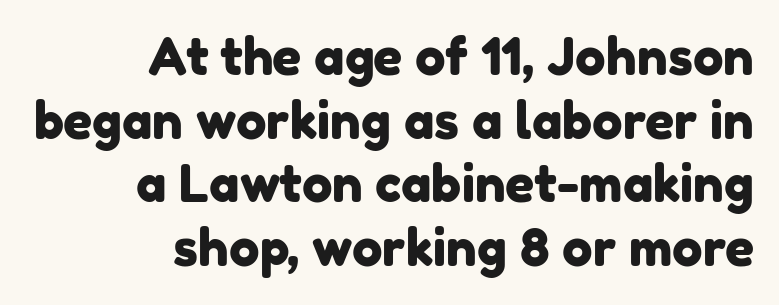
Q: Is the typeface a serif or a sans-serif typeface? A: Sans-serif.
Q: Is the text underlined? A: No.
Q: How is the paragraph aligned? A: Right-aligned.
Q: Is the spacing between letters normal or unusually wide? A: Normal.
Q: Is the spacing between lines tight, normal or loose? A: Normal.
Q: Width (condensed, normal, or wide)? A: Normal.
Q: Stroke contrast? A: Low.
Q: x-height? A: Medium.
Q: Monospaced? A: No.
